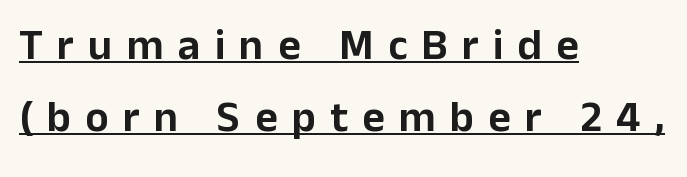
Q: Is the text italic (slanted)? A: No, it is upright.
Q: Is the typeface a serif or a sans-serif typeface? A: Sans-serif.
Q: Is the text underlined? A: Yes.
Q: How is the paragraph aligned? A: Left-aligned.
Q: Is the spacing between letters normal or unusually wide? A: Unusually wide.
Q: Is the spacing between lines tight, normal or loose? A: Normal.
Q: Width (condensed, normal, or wide)? A: Normal.
Q: Stroke contrast? A: Low.
Q: x-height? A: Medium.
Q: Monospaced? A: No.
